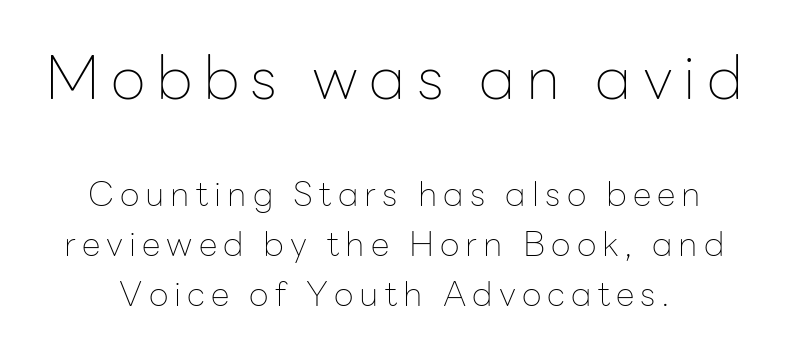
Check where the strokes stop: nothing finishes them off — pure sans. The space directly below the letters is spotless. The face used here is proportionally spaced, like ordinary book or web type. Is there any slant? The stems are plumb.
